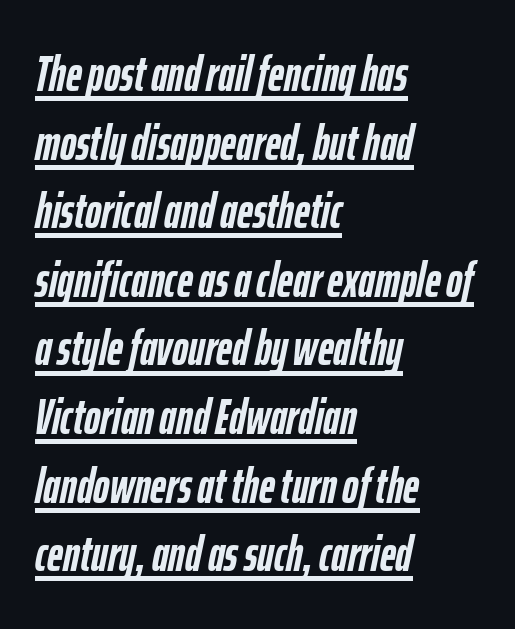
Short and long lines alike share a common starting point at left. Here the glyphs are tracked normally, forming tight word shapes. Proportional: the letters do not fall into vertical columns. Descenders here cross a horizontal rule under the line.
